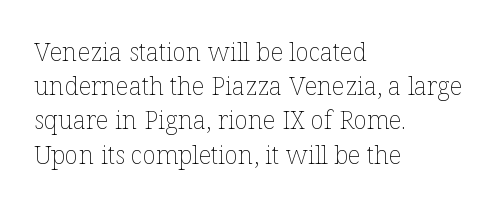
The image shows 25 px text type, upright; set left-aligned, normal line spacing (1.37x), normal letter spacing, not underlined.
